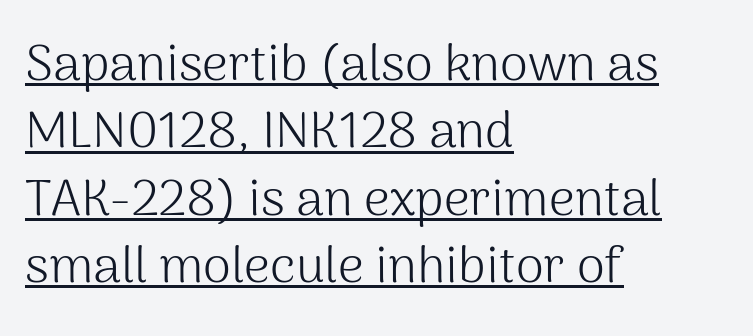
Q: Is the text bold? A: No.
Q: Is the text italic (slanted)? A: No, it is upright.
Q: Is the typeface a serif or a sans-serif typeface? A: Sans-serif.
Q: Is the text underlined? A: Yes.
Q: How is the paragraph aligned? A: Left-aligned.
Q: Is the spacing between letters normal or unusually wide? A: Normal.
Q: Is the spacing between lines tight, normal or loose? A: Normal.
Q: Width (condensed, normal, or wide)? A: Normal.
Q: Stroke contrast? A: Medium.
Q: x-height? A: Medium.
Q: Monospaced? A: No.
